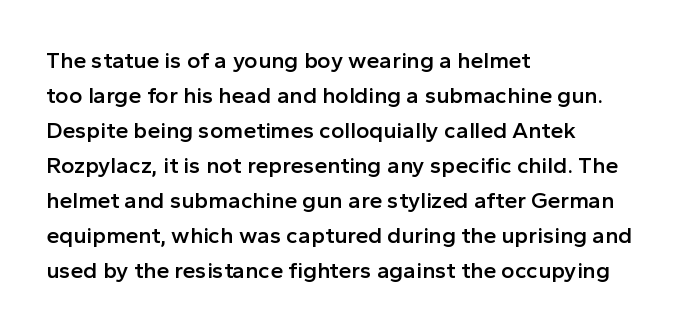
The image shows 23 px text type, upright; set left-aligned, normal line spacing (1.52x), normal letter spacing, not underlined.
